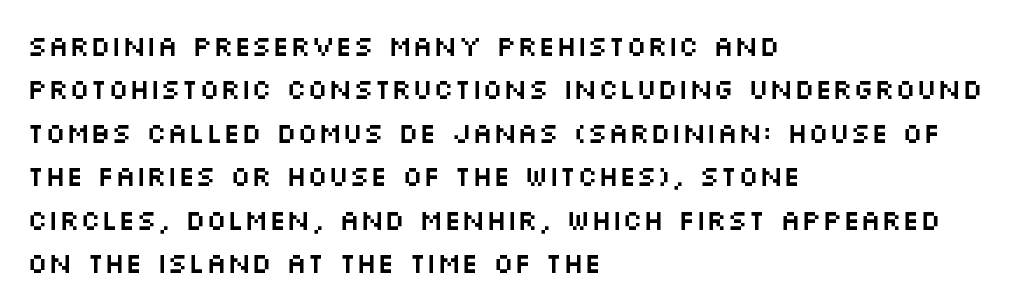
Letters rest on an invisible, unmarked baseline. There is no visible air inserted between adjacent glyphs. Does the type have serifs? No, each stem ends abruptly. Leading: standard. Is there any slant? The stems are plumb.
